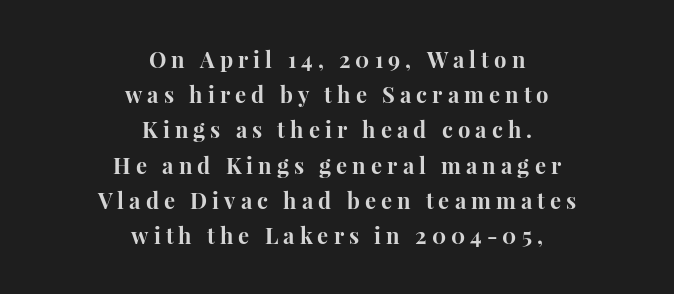
The passage shown is emphatically bold. Reading down the column, the eye jumps a familiar distance to each next line. These lines have a slow, spaced-out rhythm from letter to letter. Where is the straight margin? There isn't one; the lines are centered. Lines of text with bare space underneath. Italic: no, the glyphs are upright roman.
